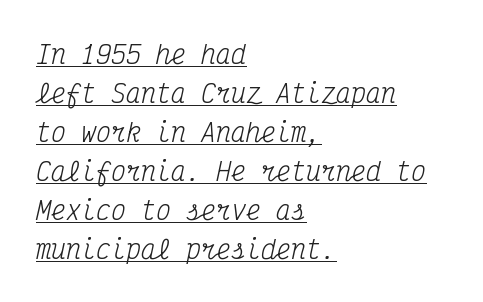
The image shows 25 px text type, italic (leaning right); set left-aligned, normal line spacing (1.56x), normal letter spacing, underlined.
